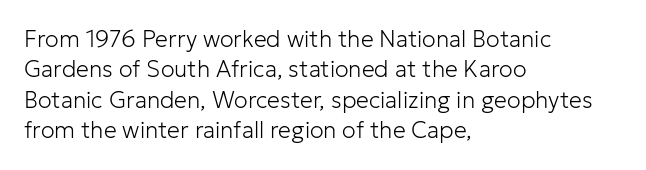
The space directly below the letters is spotless. Caption: standard tracking, unaltered. Vertically, the passage feels balanced, rows spaced as you'd expect. Does the lettering tilt? It doesn't — this is upright.
